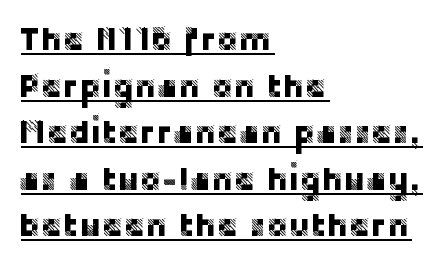
The image shows 33 px sans-serif type, upright; set left-aligned, normal line spacing (1.41x), normal letter spacing, underlined; low stroke contrast and a large x-height.
